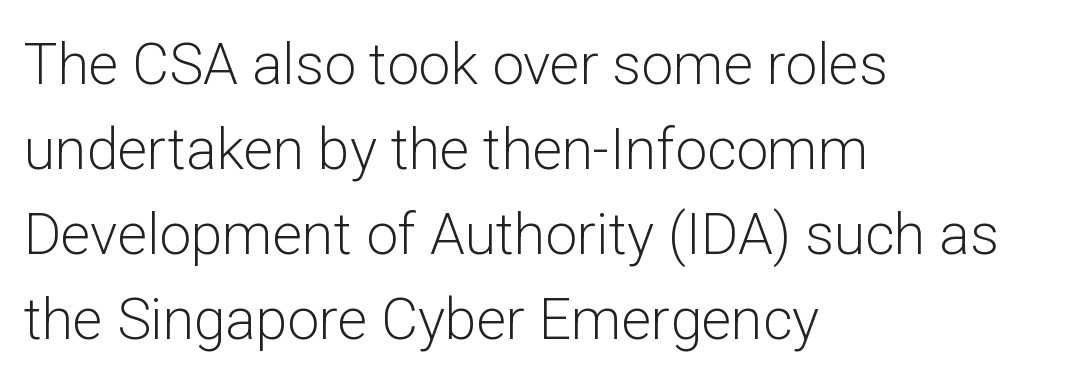
The image shows 57 px light sans-serif type, upright; set left-aligned, normal line spacing (1.49x), normal letter spacing, not underlined; low stroke contrast and a medium x-height.
